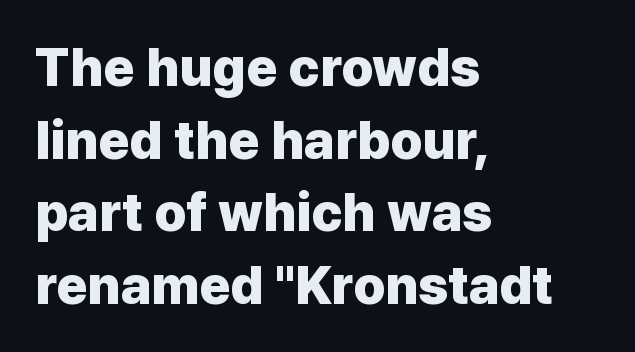
The image shows 53 px heavy sans-serif type, upright; set left-aligned, normal line spacing (1.37x), normal letter spacing, not underlined; low stroke contrast and a medium x-height.
